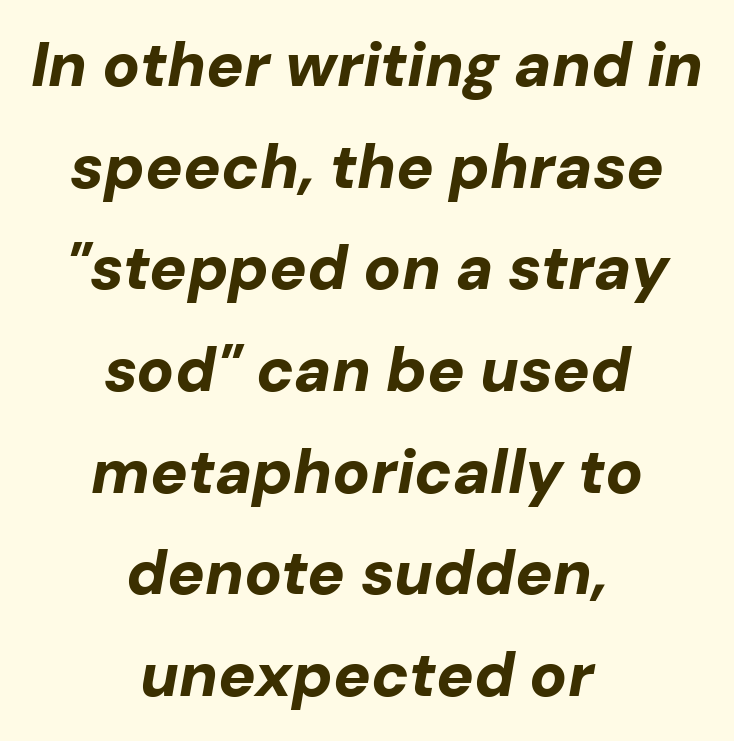
Q: Is the text bold? A: Yes.
Q: Is the text italic (slanted)? A: Yes, it leans right by about 10 degrees.
Q: Is the text underlined? A: No.
Q: How is the paragraph aligned? A: Centered.
Q: Is the spacing between letters normal or unusually wide? A: Normal.
Q: Is the spacing between lines tight, normal or loose? A: Normal.
Q: Width (condensed, normal, or wide)? A: Normal.
Q: Stroke contrast? A: Low.
Q: x-height? A: Medium.
Q: Monospaced? A: No.
